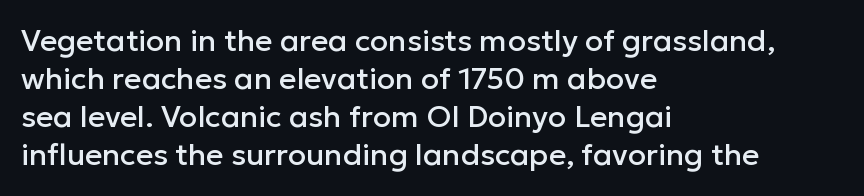
The image shows 30 px sans-serif type, upright; set left-aligned, normal line spacing (1.27x), normal letter spacing, not underlined; low stroke contrast and a medium x-height.
